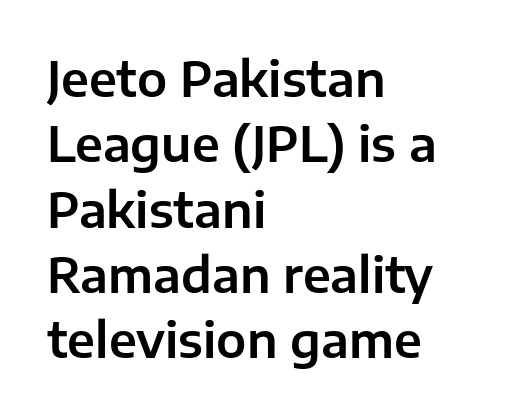
Q: Is the text italic (slanted)? A: No, it is upright.
Q: Is the typeface a serif or a sans-serif typeface? A: Sans-serif.
Q: Is the text underlined? A: No.
Q: How is the paragraph aligned? A: Left-aligned.
Q: Is the spacing between letters normal or unusually wide? A: Normal.
Q: Is the spacing between lines tight, normal or loose? A: Normal.
Q: Width (condensed, normal, or wide)? A: Normal.
Q: Stroke contrast? A: Low.
Q: x-height? A: Medium.
Q: Monospaced? A: No.
